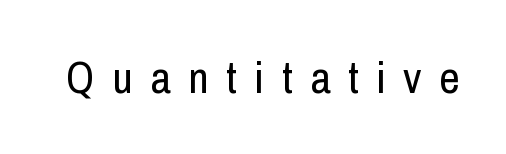
Q: Is the text bold? A: No.
Q: Is the text italic (slanted)? A: No, it is upright.
Q: Is the typeface a serif or a sans-serif typeface? A: Sans-serif.
Q: Is the text underlined? A: No.
Q: Is the spacing between letters normal or unusually wide? A: Unusually wide.
Q: Width (condensed, normal, or wide)? A: Condensed.
Q: Stroke contrast? A: Low.
Q: x-height? A: Medium.
Q: Monospaced? A: No.
